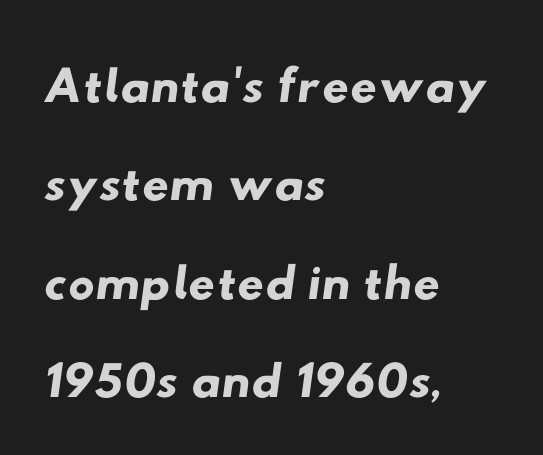
{"serif": "no", "width": "wide", "stroke_contrast": "low", "x_height": "small", "monospaced": "no", "underline": "no", "align": "left", "line_spacing": "normal", "line_spacing_ratio": 1.33, "letter_spacing": "normal", "letter_spacing_em": 0.0, "glyph_px": 74}
